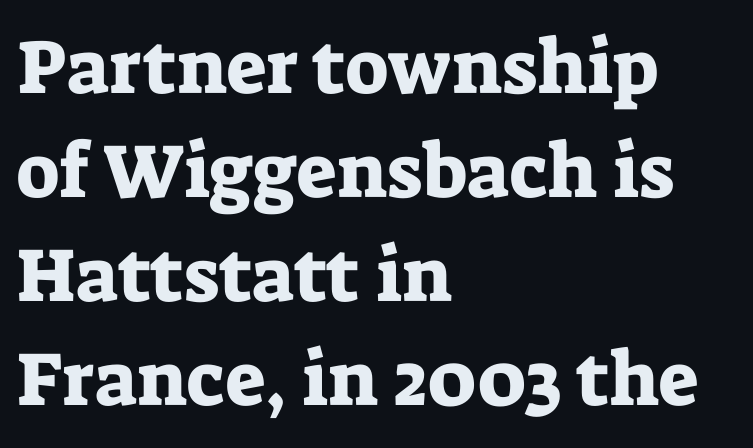
Characters remain perfectly vertical along every line. Is the letter spacing exaggerated? No — it looks like the ordinary default. Underline: absent. Rows of type keep a routine distance in the vertical direction.
